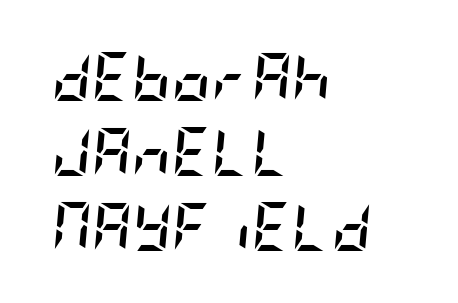
Evenly set lines give the paragraph a standard silhouette. All the whitespace from short lines collects on the right. Look at the stroke-to-counter ratio: heavy, a bold. Just letters on the line, the space beneath them empty. If you drew a line through each stem, it would be angled. In terms of letterspacing, this is plain default setting.
